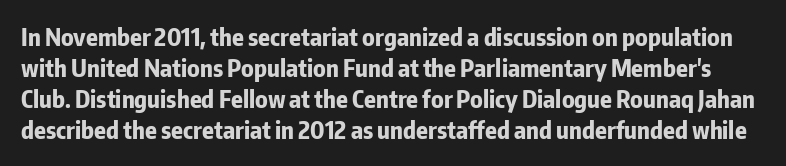
Q: Is the text bold? A: Yes.
Q: Is the text italic (slanted)? A: No, it is upright.
Q: Is the text underlined? A: No.
Q: Is the spacing between letters normal or unusually wide? A: Normal.
Q: Is the spacing between lines tight, normal or loose? A: Normal.
